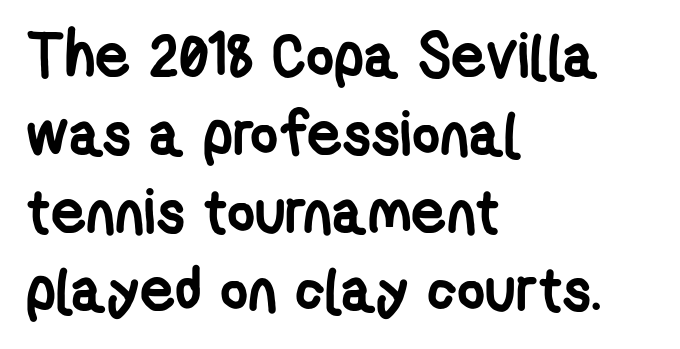
{"serif": "no", "bold": "yes", "weight": "semibold", "width": "condensed", "stroke_contrast": "low", "x_height": "medium", "monospaced": "no", "underline": "no", "align": "left", "line_spacing": "normal", "line_spacing_ratio": 1.28, "letter_spacing": "normal", "letter_spacing_em": 0.0, "glyph_px": 61}
